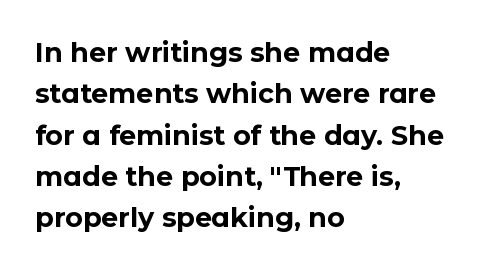
{"italic": "no", "bold": "yes", "underline": "no", "align": "left", "line_spacing": "normal", "line_spacing_ratio": 1.53, "letter_spacing": "normal", "letter_spacing_em": 0.0, "glyph_px": 27}
